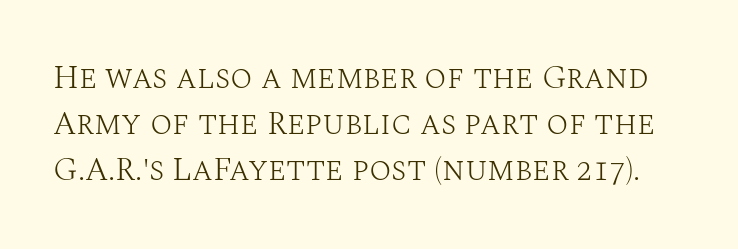
{"serif": "yes", "italic": "no", "bold": "no", "weight": "light", "width": "normal", "stroke_contrast": "medium", "x_height": "large", "monospaced": "no", "underline": "no", "line_spacing": "normal", "line_spacing_ratio": 1.39, "letter_spacing": "normal", "letter_spacing_em": 0.0, "glyph_px": 33}
